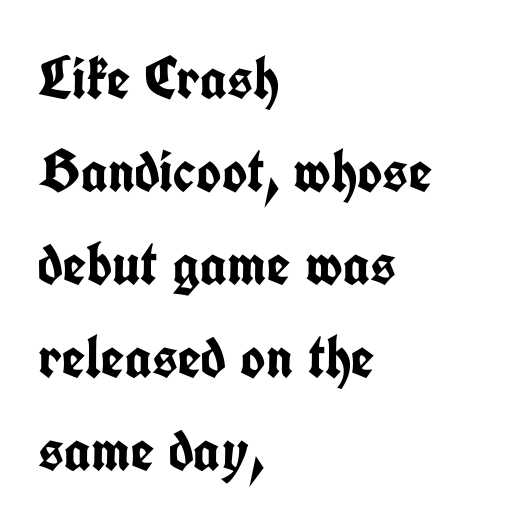
The image shows 60 px semibold, condensed sans-serif type, upright; set left-aligned, normal line spacing (1.55x), normal letter spacing, not underlined; low stroke contrast and a medium x-height.
